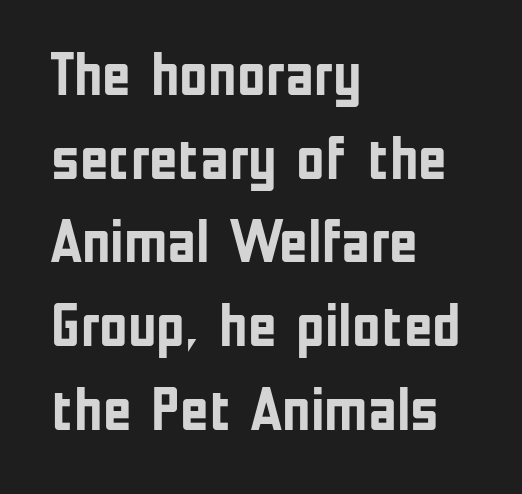
The image shows 62 px semibold, condensed sans-serif type, upright; set left-aligned, normal line spacing (1.35x), normal letter spacing, not underlined; low stroke contrast and a medium x-height.
